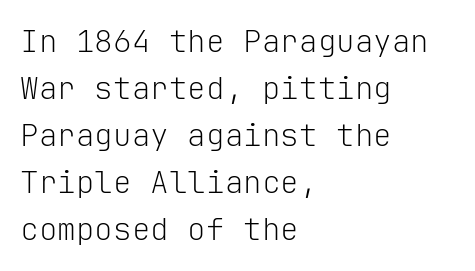
Q: Is the text bold? A: No.
Q: Is the text italic (slanted)? A: No, it is upright.
Q: Is the typeface a serif or a sans-serif typeface? A: Sans-serif.
Q: Is the text underlined? A: No.
Q: How is the paragraph aligned? A: Left-aligned.
Q: Is the spacing between letters normal or unusually wide? A: Normal.
Q: Is the spacing between lines tight, normal or loose? A: Normal.
Q: Width (condensed, normal, or wide)? A: Normal.
Q: Stroke contrast? A: Low.
Q: x-height? A: Medium.
Q: Monospaced? A: Yes.
